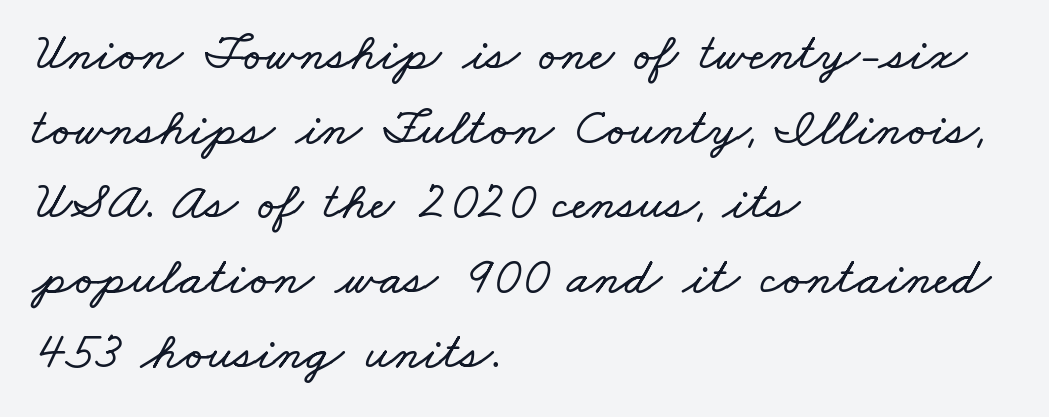
The image shows 53 px wide type; set left-aligned, normal line spacing (1.41x), normal letter spacing, not underlined; low stroke contrast and a small x-height.
